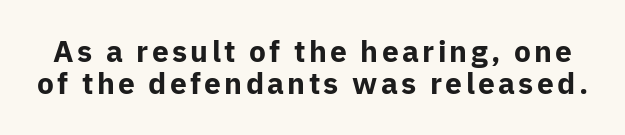
The image shows 30 px bold sans-serif type, upright; set tight line spacing (1.08x), not underlined; low stroke contrast and a medium x-height.
